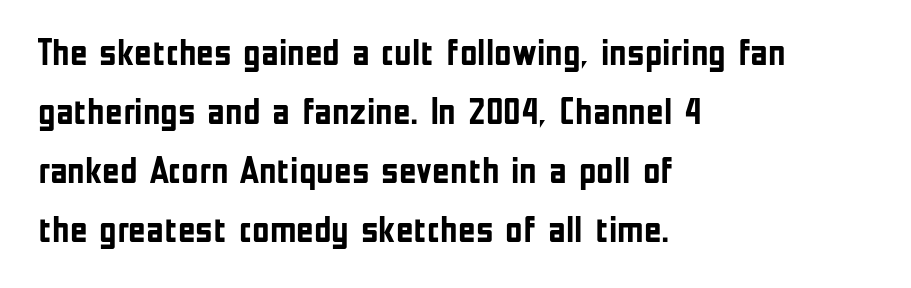
{"serif": "no", "italic": "no", "bold": "yes", "weight": "semibold", "width": "condensed", "stroke_contrast": "low", "x_height": "medium", "monospaced": "no", "underline": "no", "align": "left", "line_spacing": "normal", "line_spacing_ratio": 1.55, "letter_spacing": "normal", "letter_spacing_em": 0.0, "glyph_px": 38}
